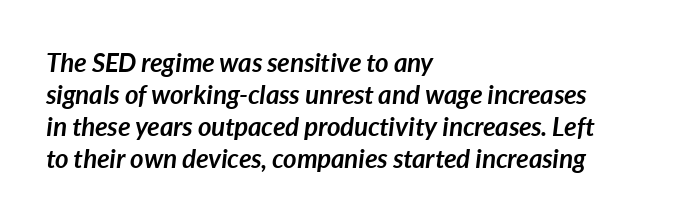
The image shows 26 px bold type, italic (leaning right); set left-aligned, line spacing 1.23x, normal letter spacing, not underlined.
